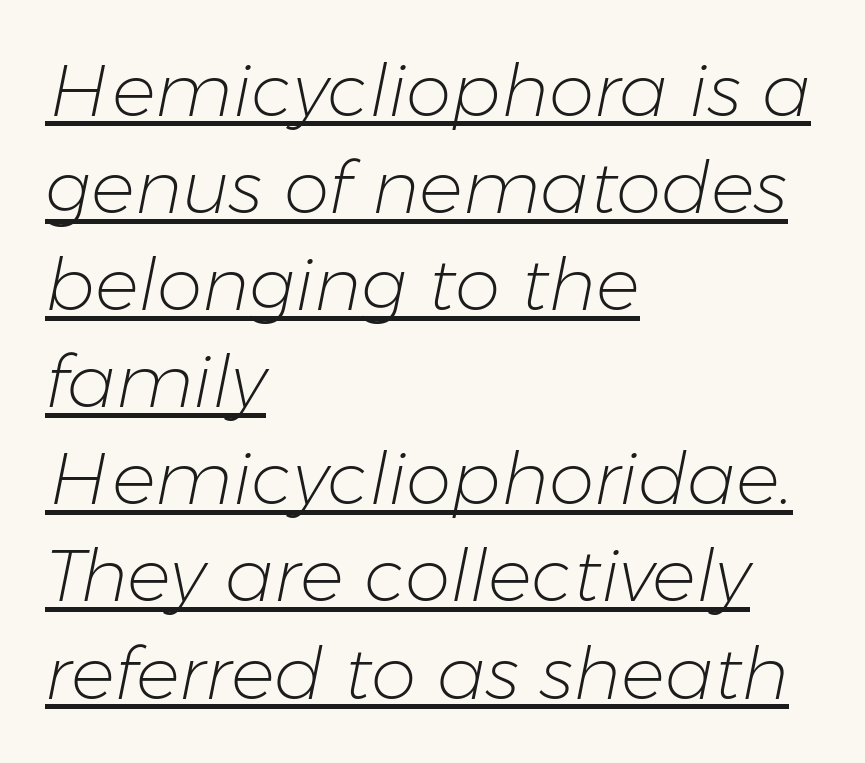
{"italic": "yes", "lean": "right", "slant_degrees": 11, "bold": "no", "weight": "light", "width": "normal", "stroke_contrast": "low", "x_height": "medium", "monospaced": "no", "underline": "yes", "align": "left", "line_spacing": "normal", "line_spacing_ratio": 1.33, "letter_spacing": "normal", "letter_spacing_em": 0.0, "glyph_px": 73}
